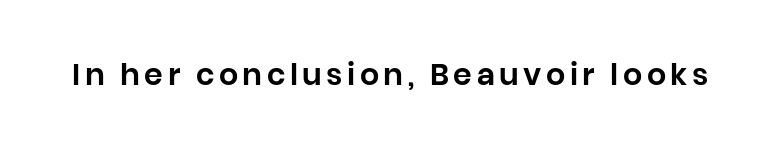
This sample uses an upright cut, with every glyph sitting square on the baseline. The letters advance in unequal steps, a hallmark of proportional type. This sample uses a sans-serif face. The passage shown is not underscored anywhere.
